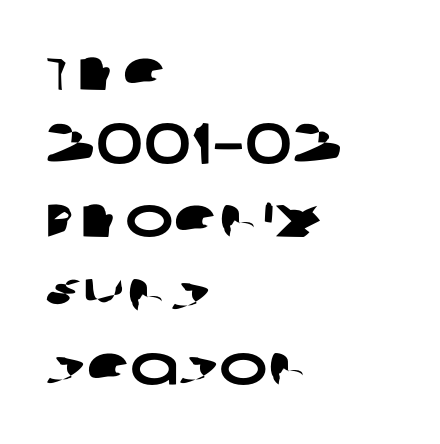
The image shows 58 px wide sans-serif type; set left-aligned, normal line spacing (1.27x), normal letter spacing, not underlined; low stroke contrast and a large x-height.
